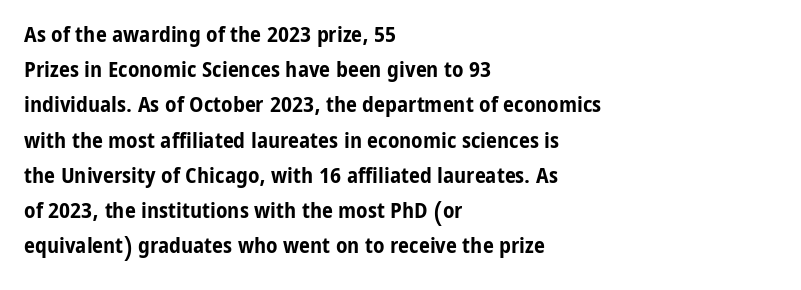
Q: Is the text bold? A: Yes.
Q: Is the text italic (slanted)? A: No, it is upright.
Q: Is the text underlined? A: No.
Q: How is the paragraph aligned? A: Left-aligned.
Q: Is the spacing between letters normal or unusually wide? A: Normal.
Q: Is the spacing between lines tight, normal or loose? A: Normal.
